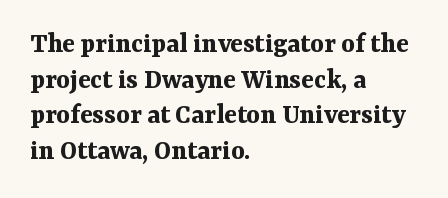
Q: Is the text bold? A: Yes.
Q: Is the text italic (slanted)? A: No, it is upright.
Q: Is the typeface a serif or a sans-serif typeface? A: Serif.
Q: Is the text underlined? A: No.
Q: How is the paragraph aligned? A: Left-aligned.
Q: Is the spacing between letters normal or unusually wide? A: Normal.
Q: Width (condensed, normal, or wide)? A: Normal.
Q: Stroke contrast? A: Medium.
Q: x-height? A: Medium.
Q: Monospaced? A: No.
